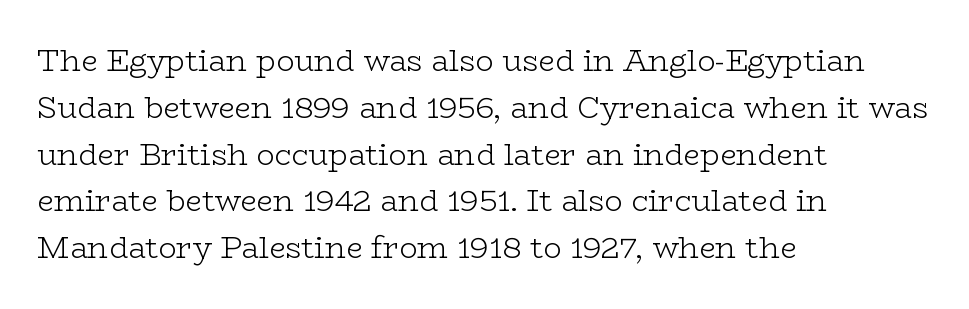
Q: Is the text bold? A: No.
Q: Is the text italic (slanted)? A: No, it is upright.
Q: Is the typeface a serif or a sans-serif typeface? A: Serif.
Q: Is the text underlined? A: No.
Q: How is the paragraph aligned? A: Left-aligned.
Q: Is the spacing between letters normal or unusually wide? A: Normal.
Q: Is the spacing between lines tight, normal or loose? A: Normal.
Q: Width (condensed, normal, or wide)? A: Wide.
Q: Stroke contrast? A: Low.
Q: x-height? A: Medium.
Q: Monospaced? A: No.
